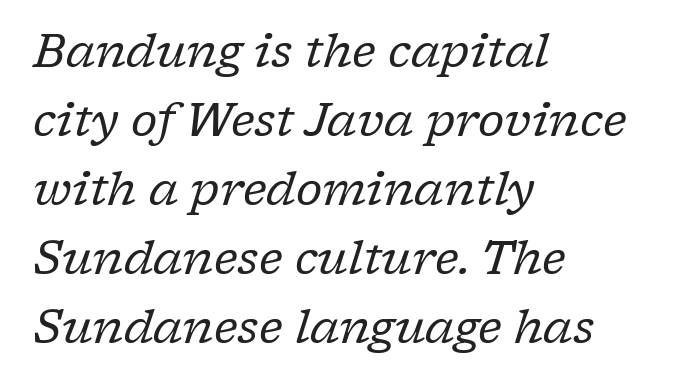
No letter is thick-stroked: the sample isn't bold. The characters display serif detailing at their extremities. A typesetter would call this proportional, since set widths differ per character. Quick note: italic.
